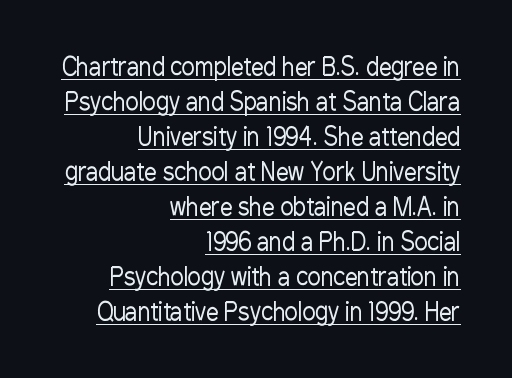
The image shows 25 px text type, upright; set right-aligned, normal line spacing (1.4x), normal letter spacing, underlined.
